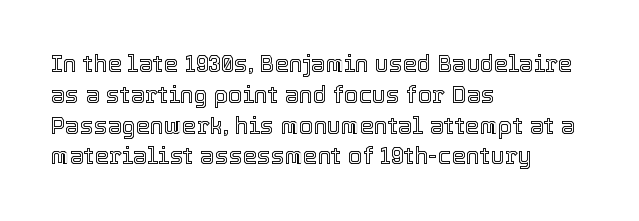
The glyphs are unaccompanied by any horizontal stroke below them. Quick note: not italic, upright. Each word holds together tightly as a unit, with standard inter-letter gaps. The paragraph shown leans on its left margin. Does the leading feel generous? No, just average.
